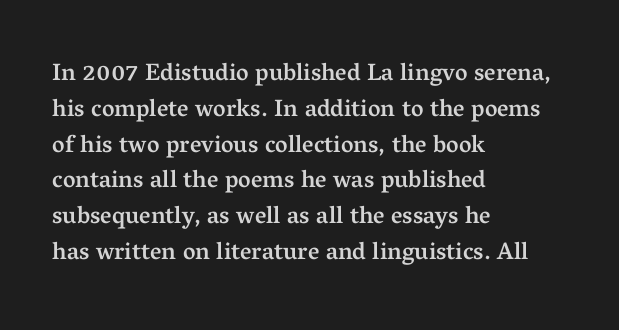
{"italic": "no", "bold": "semi", "underline": "no", "align": "left", "line_spacing": "normal", "line_spacing_ratio": 1.49, "letter_spacing": "normal", "letter_spacing_em": 0.0, "glyph_px": 24}
